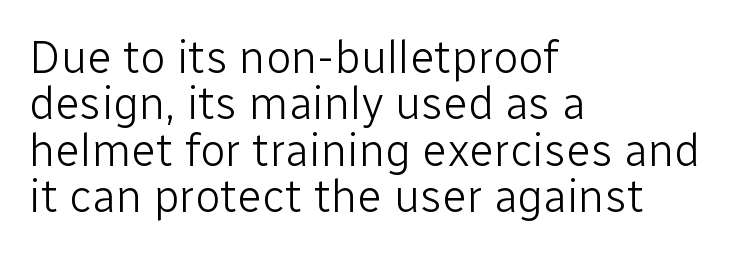
Weight: not bold — regular or lighter. This rendering employs a face without finishing strokes, i.e., a sans-serif. Alignment: flush left. The axis of the letterforms is exactly vertical. The area under the type is left untouched.
